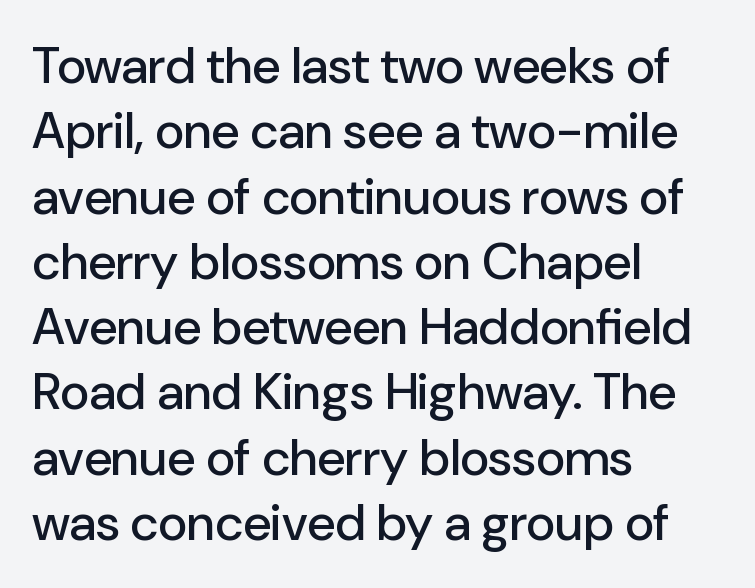
The image shows 51 px sans-serif type, upright; set left-aligned, normal line spacing (1.28x), normal letter spacing, not underlined; low stroke contrast and a medium x-height.
